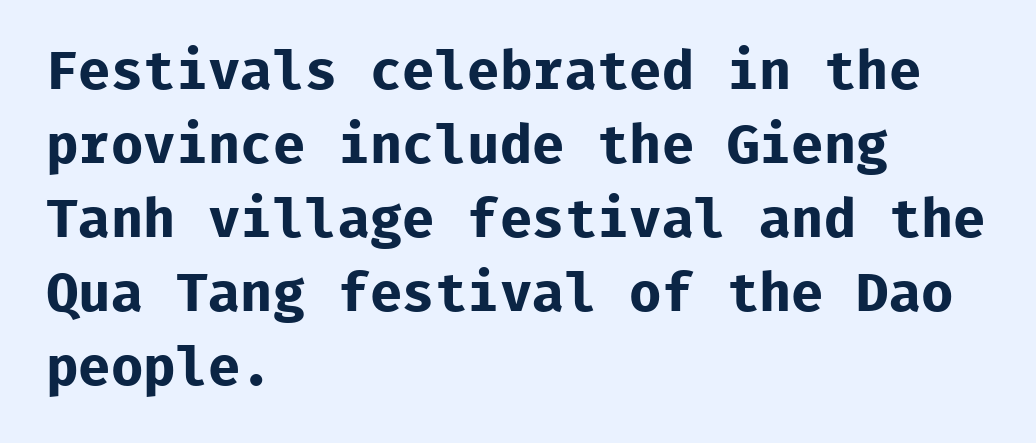
No italicization has been applied; the sample stays upright. The passage shown has conventional tracking throughout. The rendering uses a bold face; every stroke is thick and dark. Compared with a centered layout, this one pins lines to the left instead. Notice how descenders clear the ascenders below comfortably — that's standard leading. Clear beneath every line of the passage.
